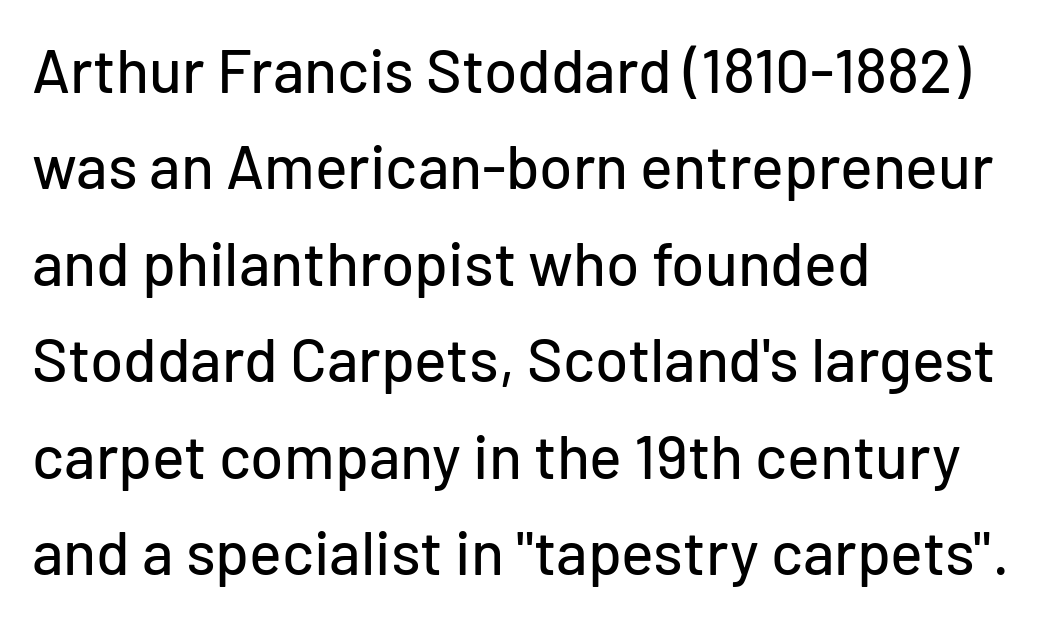
The image shows 61 px sans-serif type, upright; set left-aligned, normal line spacing (1.58x), normal letter spacing, not underlined; low stroke contrast and a medium x-height.
